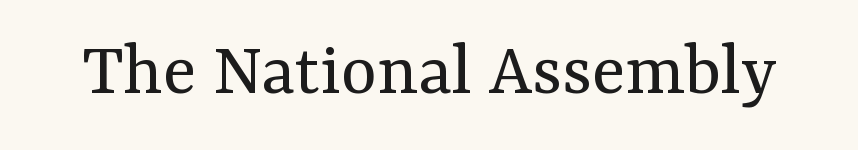
Think of a printed novel: that variable character pitch is what you see here. Italic? Not at all — the glyphs are vertical. Check where the strokes stop: tiny serifs finish them off. Words float on clear page, feet unadorned. Heaviness? Minimal to ordinary, like unemphasized prose. You could call the tracking neutral — neither tight nor loose.
